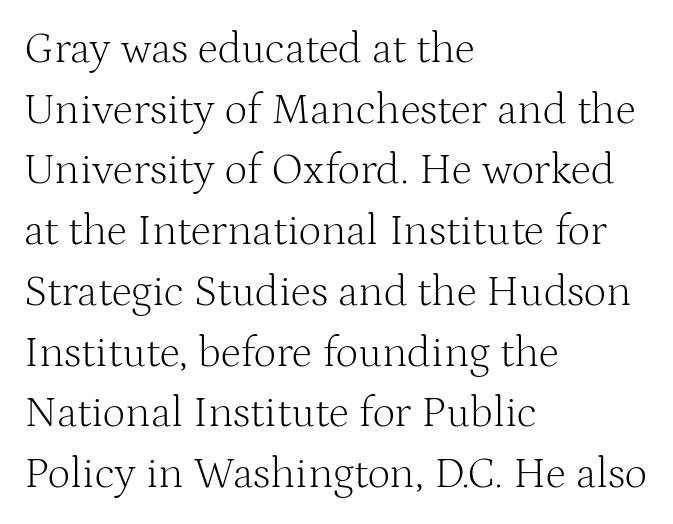
The image shows 44 px light serif type, upright; set left-aligned, normal line spacing (1.38x), normal letter spacing, not underlined; medium stroke contrast and a medium x-height.
